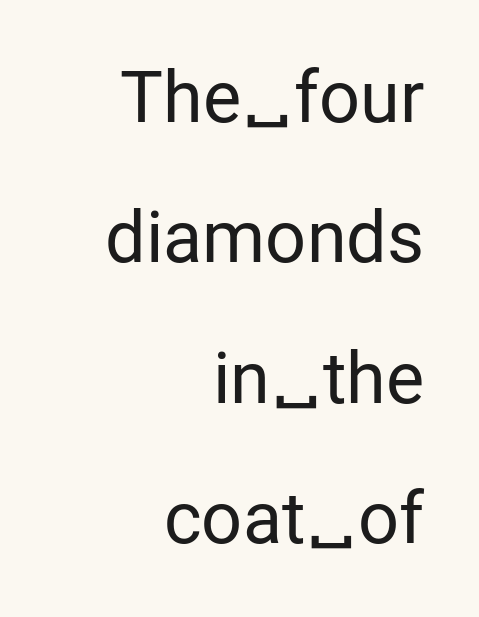
{"serif": "no", "italic": "no", "bold": "no", "weight": "regular", "width": "normal", "stroke_contrast": "low", "x_height": "medium", "monospaced": "no", "underline": "no", "align": "right", "line_spacing": "loose", "line_spacing_ratio": 1.95, "letter_spacing": "normal", "letter_spacing_em": 0.0, "glyph_px": 72}
